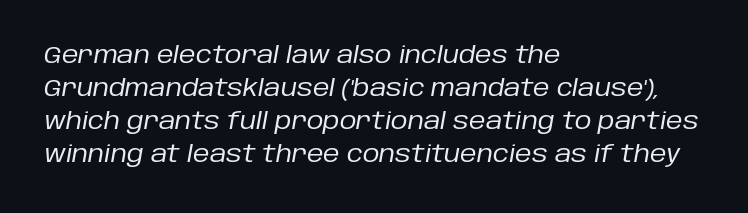
Bold? No — there's no thickening of the strokes. Descender tails drop into unmarked territory. Spacing between characters is what you'd get straight out of the box. Looking at the ascenders, they clearly lean.
